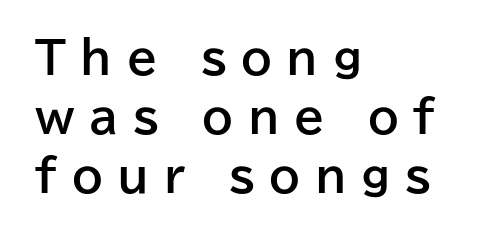
Q: Is the text bold? A: Yes.
Q: Is the text italic (slanted)? A: No, it is upright.
Q: Is the typeface a serif or a sans-serif typeface? A: Sans-serif.
Q: Is the text underlined? A: No.
Q: How is the paragraph aligned? A: Left-aligned.
Q: Is the spacing between letters normal or unusually wide? A: Unusually wide.
Q: Is the spacing between lines tight, normal or loose? A: Normal.
Q: Width (condensed, normal, or wide)? A: Normal.
Q: Stroke contrast? A: Low.
Q: x-height? A: Medium.
Q: Monospaced? A: No.
